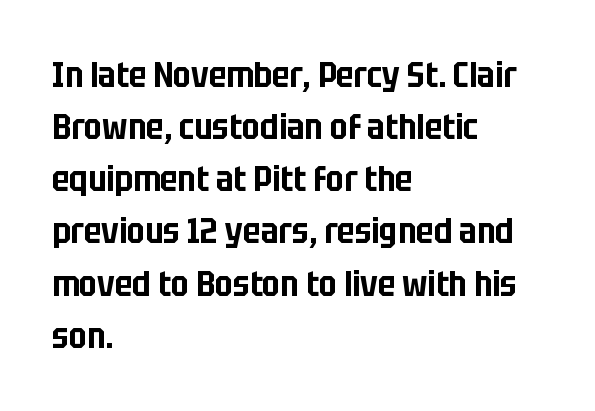
Rule under the text: the space is simply empty. The letters stand straight up with perfectly vertical stems. Note the varied advance widths — an 'i' is clearly narrower than an 'm'. Teacher's note: observe the even left margin — that is flush-left alignment. Serifs: no, the terminals of the letterforms are clean.
